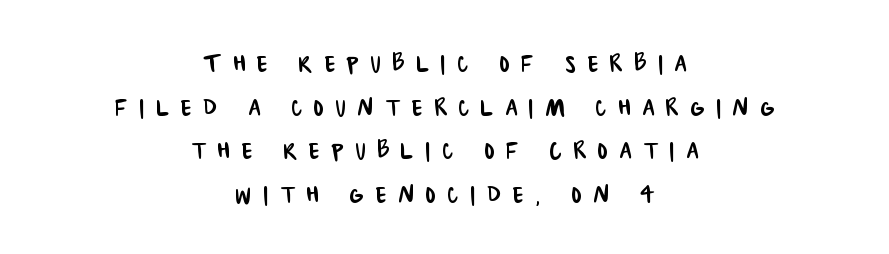
Q: Is the typeface a serif or a sans-serif typeface? A: Sans-serif.
Q: Is the text underlined? A: No.
Q: How is the paragraph aligned? A: Centered.
Q: Is the spacing between letters normal or unusually wide? A: Unusually wide.
Q: Is the spacing between lines tight, normal or loose? A: Normal.
Q: Width (condensed, normal, or wide)? A: Condensed.
Q: Stroke contrast? A: Low.
Q: x-height? A: Large.
Q: Monospaced? A: No.
